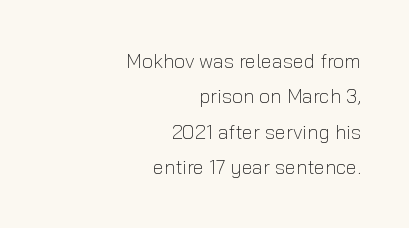
The image shows 20 px text type, upright; set right-aligned, line spacing 1.77x, normal letter spacing, not underlined.
